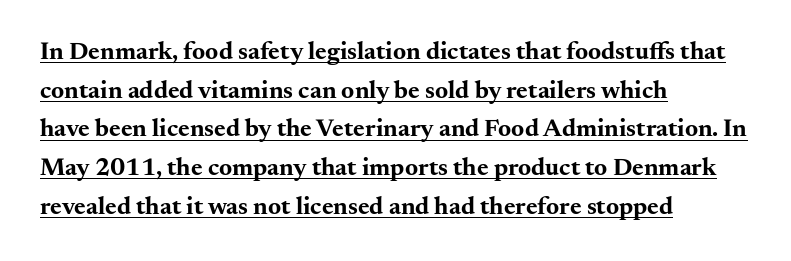
Q: Is the text bold? A: Yes.
Q: Is the text italic (slanted)? A: No, it is upright.
Q: Is the text underlined? A: Yes.
Q: How is the paragraph aligned? A: Left-aligned.
Q: Is the spacing between letters normal or unusually wide? A: Normal.
Q: Is the spacing between lines tight, normal or loose? A: Normal.
